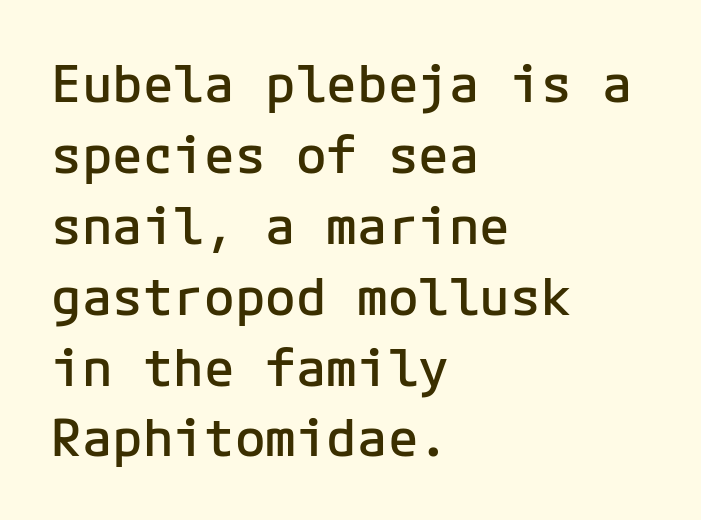
The image shows 51 px semibold sans-serif type, upright, monospaced; set left-aligned, normal line spacing (1.39x), normal letter spacing, not underlined; low stroke contrast and a medium x-height.
